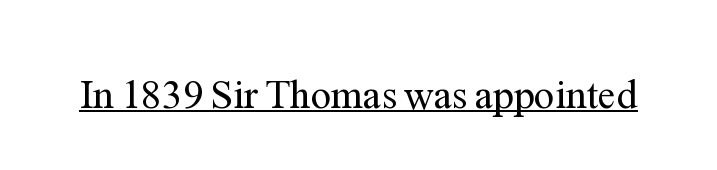
Q: Is the text bold? A: No.
Q: Is the text italic (slanted)? A: No, it is upright.
Q: Is the typeface a serif or a sans-serif typeface? A: Serif.
Q: Is the text underlined? A: Yes.
Q: Is the spacing between letters normal or unusually wide? A: Normal.
Q: Width (condensed, normal, or wide)? A: Normal.
Q: Stroke contrast? A: Medium.
Q: x-height? A: Medium.
Q: Monospaced? A: No.
